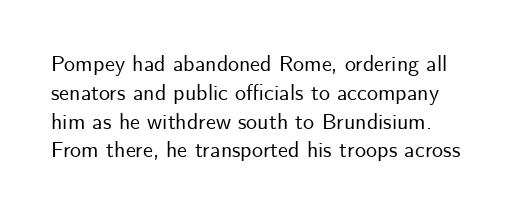
The letters sit at their default tracking, neither squeezed nor spread. The lines sit at an ordinary, default distance from one another. No word sits above an underline. Vertical strokes here are truly vertical.
